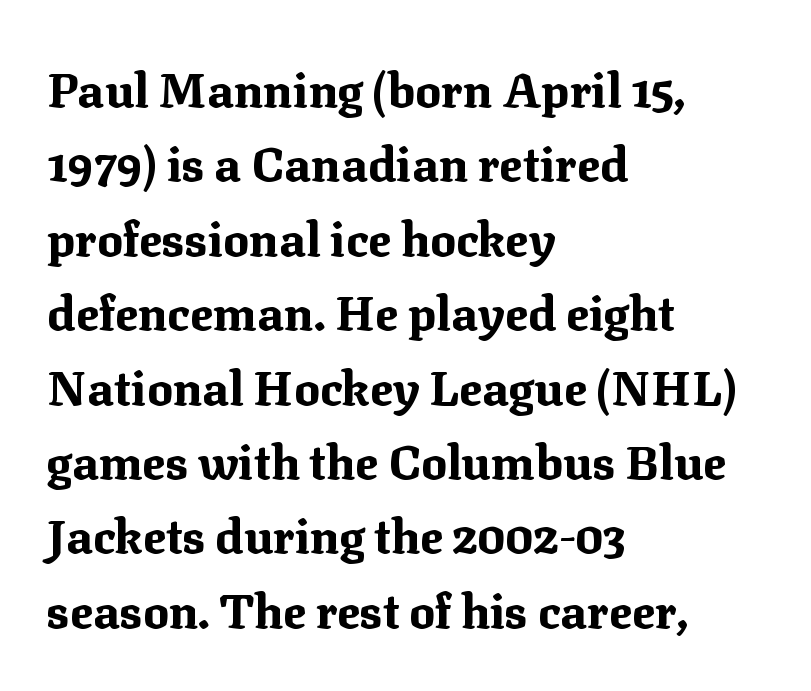
The image shows 48 px bold serif type, upright; set left-aligned, normal line spacing (1.55x), normal letter spacing, not underlined; medium stroke contrast and a medium x-height.
